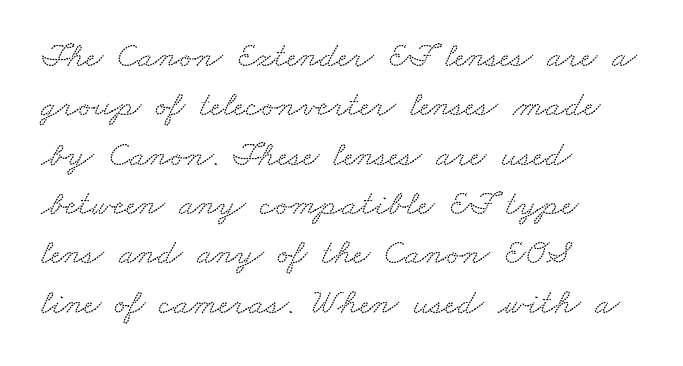
Q: Is the typeface a serif or a sans-serif typeface? A: Serif.
Q: Is the text underlined? A: No.
Q: How is the paragraph aligned? A: Left-aligned.
Q: Is the spacing between letters normal or unusually wide? A: Normal.
Q: Is the spacing between lines tight, normal or loose? A: Normal.
Q: Width (condensed, normal, or wide)? A: Wide.
Q: Stroke contrast? A: Low.
Q: x-height? A: Small.
Q: Monospaced? A: No.
